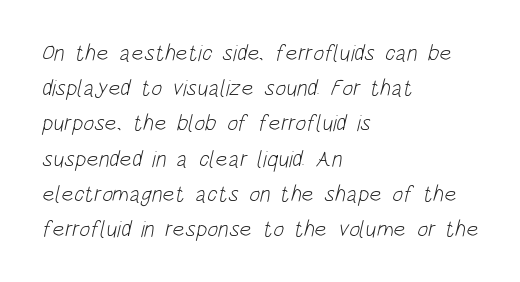
The image shows 23 px text type; set left-aligned, normal line spacing (1.53x), normal letter spacing, not underlined.
